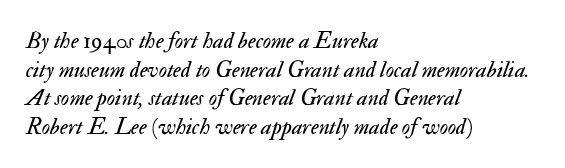
{"italic": "yes", "lean": "right", "slant_degrees": 17, "bold": "no", "underline": "no", "align": "left", "line_spacing_ratio": 1.24, "letter_spacing": "normal", "letter_spacing_em": 0.0, "glyph_px": 23}
